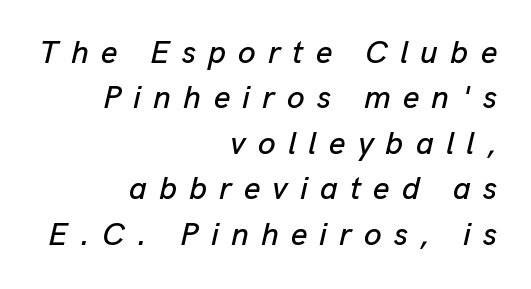
Q: Is the text italic (slanted)? A: Yes, it leans right by about 13 degrees.
Q: Is the text underlined? A: No.
Q: How is the paragraph aligned? A: Right-aligned.
Q: Is the spacing between letters normal or unusually wide? A: Unusually wide.
Q: Is the spacing between lines tight, normal or loose? A: Normal.
Q: Width (condensed, normal, or wide)? A: Normal.
Q: Stroke contrast? A: Low.
Q: x-height? A: Medium.
Q: Monospaced? A: No.
